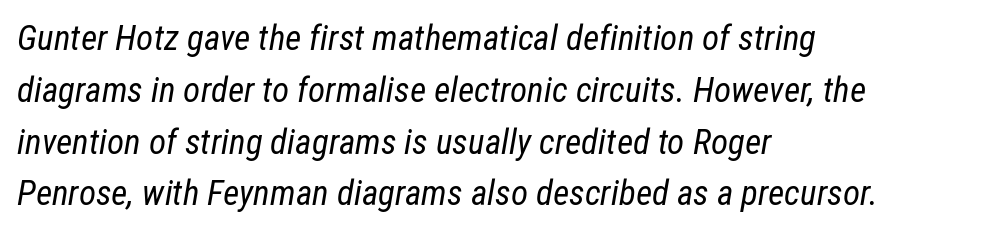
{"italic": "yes", "lean": "right", "slant_degrees": 12, "bold": "no", "weight": "regular", "width": "condensed", "stroke_contrast": "low", "x_height": "medium", "monospaced": "no", "underline": "no", "align": "left", "line_spacing": "normal", "line_spacing_ratio": 1.48, "letter_spacing": "normal", "letter_spacing_em": 0.0, "glyph_px": 35}
